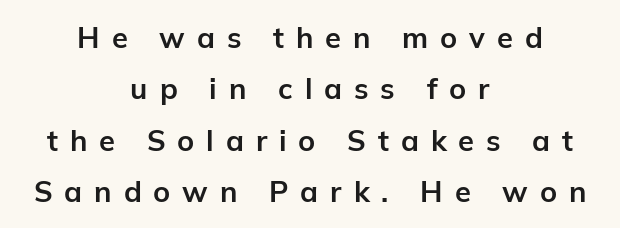
The image shows 29 px bold sans-serif type, upright; set centered, line spacing 1.77x, unusually wide letter spacing (+0.41 em), not underlined; low stroke contrast and a medium x-height.
